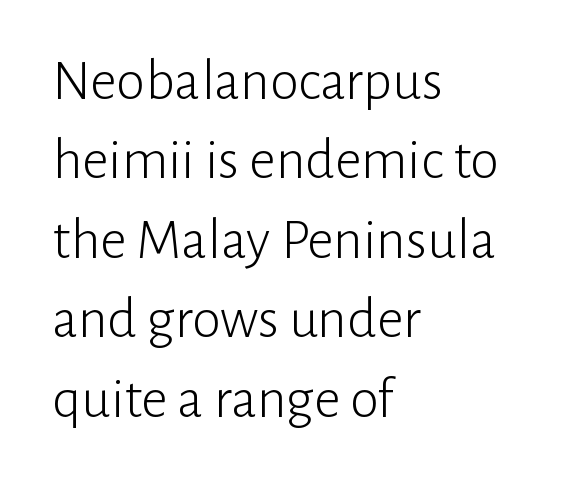
{"serif": "no", "italic": "no", "bold": "no", "weight": "light", "width": "normal", "stroke_contrast": "low", "x_height": "medium", "monospaced": "no", "underline": "no", "align": "left", "line_spacing": "normal", "line_spacing_ratio": 1.37, "letter_spacing": "normal", "letter_spacing_em": 0.0, "glyph_px": 58}
